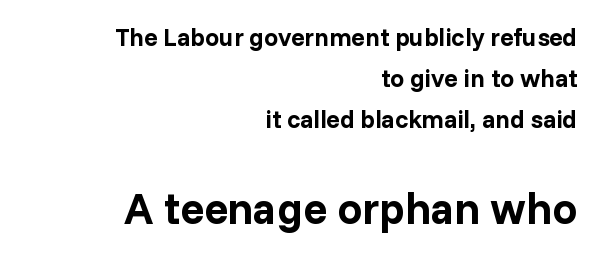
{"serif": "no", "italic": "no", "bold": "yes", "weight": "bold", "width": "normal", "stroke_contrast": "low", "x_height": "medium", "monospaced": "no", "underline": "no", "align": "right", "line_spacing": "normal", "line_spacing_ratio": 1.65, "letter_spacing": "normal", "letter_spacing_em": 0.0, "larger_block": "second", "size_ratio": 1.76, "glyph_px": 44}
